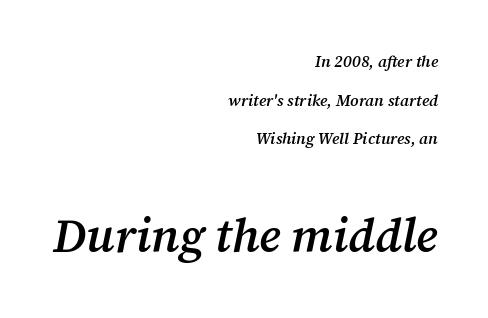
{"serif": "yes", "italic": "yes", "lean": "right", "slant_degrees": 12, "bold": "semi", "weight": "semibold", "width": "normal", "stroke_contrast": "medium", "x_height": "medium", "monospaced": "no", "underline": "no", "align": "right", "line_spacing": "loose", "line_spacing_ratio": 2.42, "letter_spacing": "normal", "letter_spacing_em": 0.0, "larger_block": "second", "size_ratio": 2.94, "glyph_px": 47}
